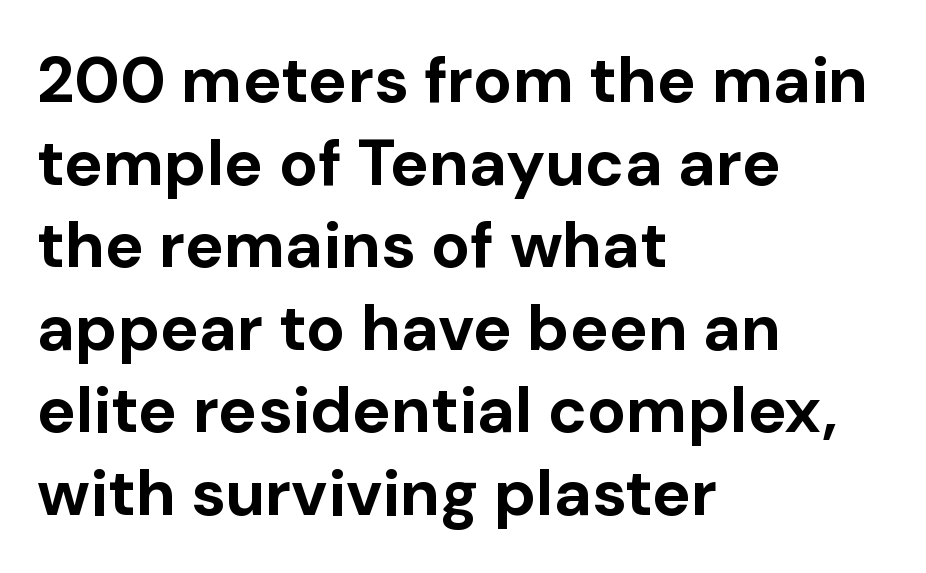
Characters remain perfectly vertical along every line. Examine the stroke ends and you'll find no serifs. Alignment: flush left. The face used here has the dense, thick strokes of a bold.
